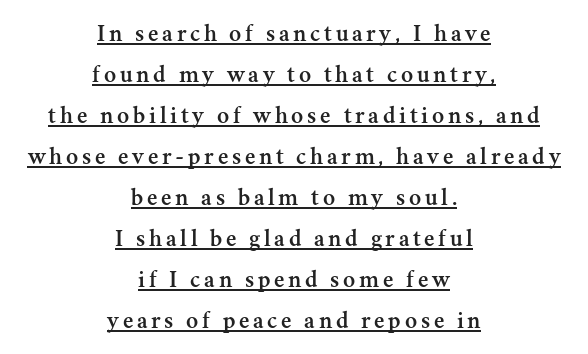
The typesetter has applied underlining to the passage shown. Students, observe: this is what conventionally led text looks like. Designer's note — italics off, roman on. Does the copy run flush right? No — it is centered line by line.
